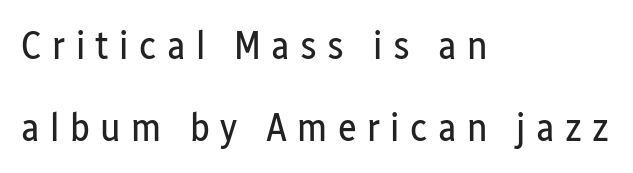
Q: Is the text bold? A: No.
Q: Is the text italic (slanted)? A: No, it is upright.
Q: Is the typeface a serif or a sans-serif typeface? A: Sans-serif.
Q: Is the text underlined? A: No.
Q: How is the paragraph aligned? A: Left-aligned.
Q: Is the spacing between letters normal or unusually wide? A: Unusually wide.
Q: Is the spacing between lines tight, normal or loose? A: Loose.
Q: Width (condensed, normal, or wide)? A: Condensed.
Q: Stroke contrast? A: Low.
Q: x-height? A: Medium.
Q: Monospaced? A: No.
